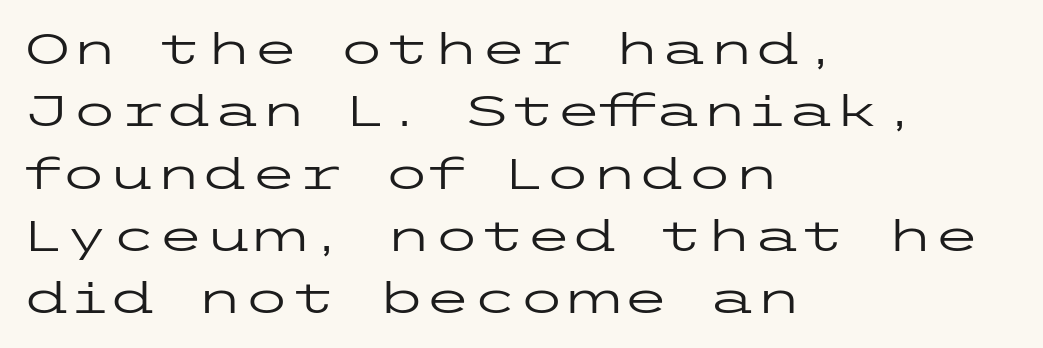
Q: Is the text bold? A: No.
Q: Is the text italic (slanted)? A: No, it is upright.
Q: Is the typeface a serif or a sans-serif typeface? A: Sans-serif.
Q: Is the text underlined? A: No.
Q: How is the paragraph aligned? A: Left-aligned.
Q: Is the spacing between letters normal or unusually wide? A: Normal.
Q: Is the spacing between lines tight, normal or loose? A: Normal.
Q: Width (condensed, normal, or wide)? A: Wide.
Q: Stroke contrast? A: Low.
Q: x-height? A: Medium.
